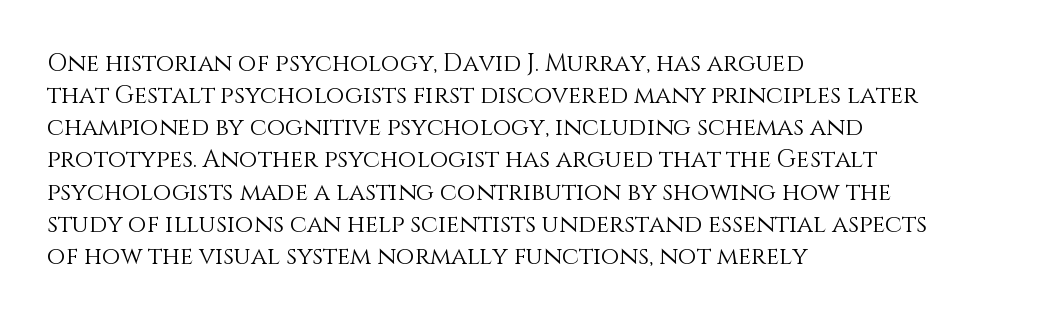
{"italic": "no", "bold": "no", "underline": "no", "align": "left", "line_spacing": "normal", "line_spacing_ratio": 1.34, "letter_spacing": "normal", "letter_spacing_em": 0.0, "glyph_px": 24}
